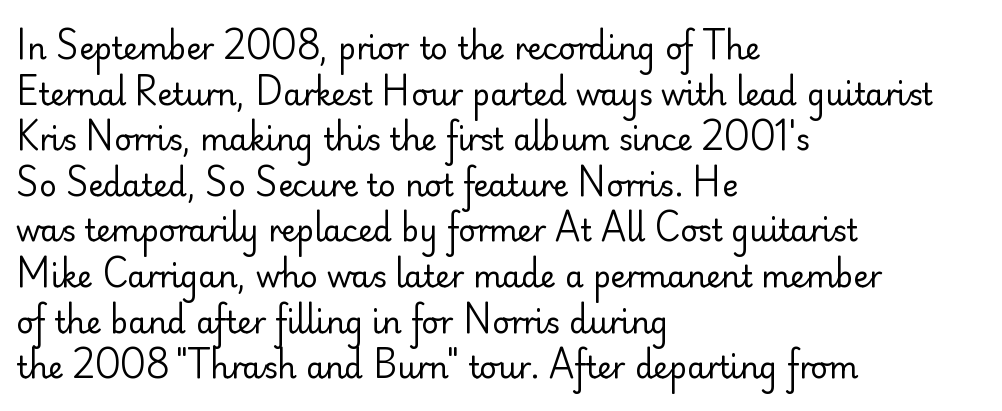
{"serif": "no", "italic": "no", "bold": "no", "weight": "regular", "width": "normal", "stroke_contrast": "low", "x_height": "small", "monospaced": "no", "underline": "no", "align": "left", "line_spacing": "normal", "line_spacing_ratio": 1.52, "letter_spacing": "normal", "letter_spacing_em": 0.0, "glyph_px": 30}
